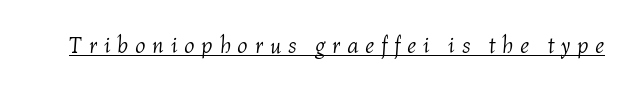
The image shows 23 px text type, italic (leaning right); set unusually wide letter spacing (+0.29 em), underlined.
